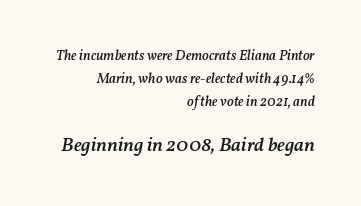
Q: Is the text bold? A: Semi-bold.
Q: Is the text italic (slanted)? A: Yes, it leans right by about 11 degrees.
Q: Is the text underlined? A: No.
Q: How is the paragraph aligned? A: Right-aligned.
Q: Is the spacing between letters normal or unusually wide? A: Normal.
Q: Is the spacing between lines tight, normal or loose? A: Normal.
Q: Which block of text is set in a larger size, the first (top) or the second (bottom)? A: The second (bottom) one.
